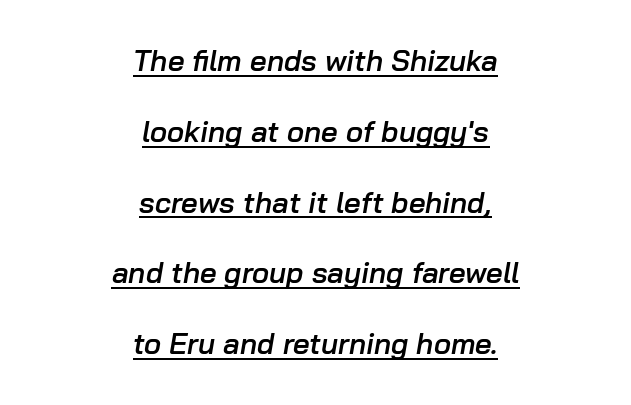
The image shows 29 px semibold type, italic (leaning right); set centered, loose line spacing (2.44x), normal letter spacing, underlined; low stroke contrast and a medium x-height.
